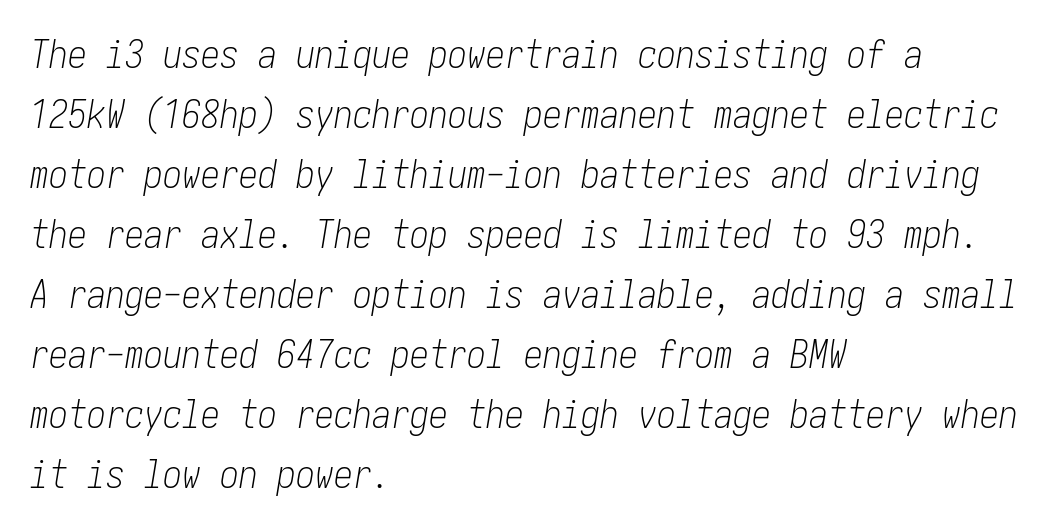
Would a proofreader flag this as italicized? Yes. The passage shown stacks its lines at a standard gap. Type without underlining. The weight would be labelled regular, book, light, or lighter still. The typesetter chose a ragged-right arrangement here.
